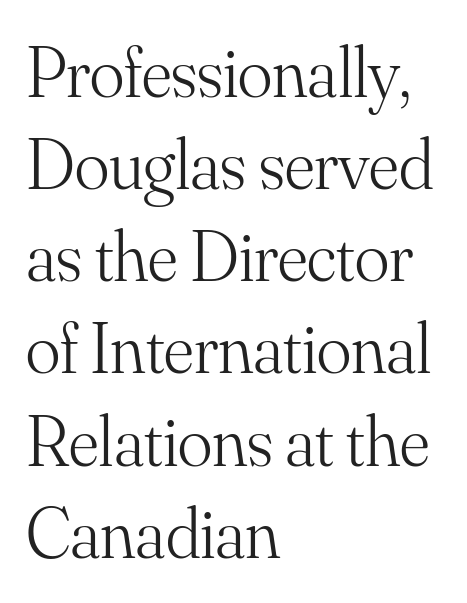
Varying glyph widths throughout — classic text-font behaviour. Characters follow at the spacing the type designer built in. Ink coverage per letter is moderate at most. Reading down the block, your eye returns to a fixed left position each line.
